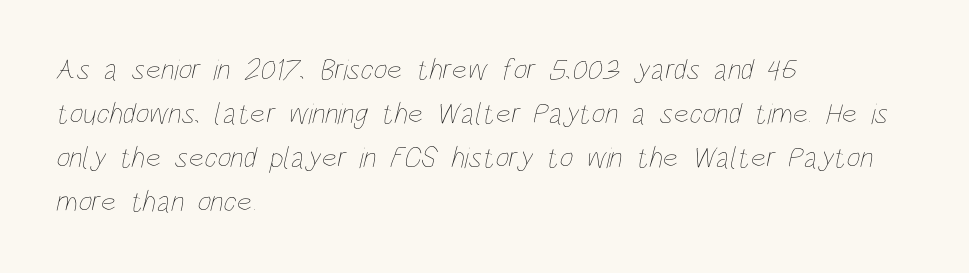
Q: Is the text bold? A: No.
Q: Is the text underlined? A: No.
Q: How is the paragraph aligned? A: Left-aligned.
Q: Is the spacing between letters normal or unusually wide? A: Normal.
Q: Is the spacing between lines tight, normal or loose? A: Normal.
Q: Width (condensed, normal, or wide)? A: Condensed.
Q: Stroke contrast? A: Low.
Q: x-height? A: Large.
Q: Monospaced? A: No.
